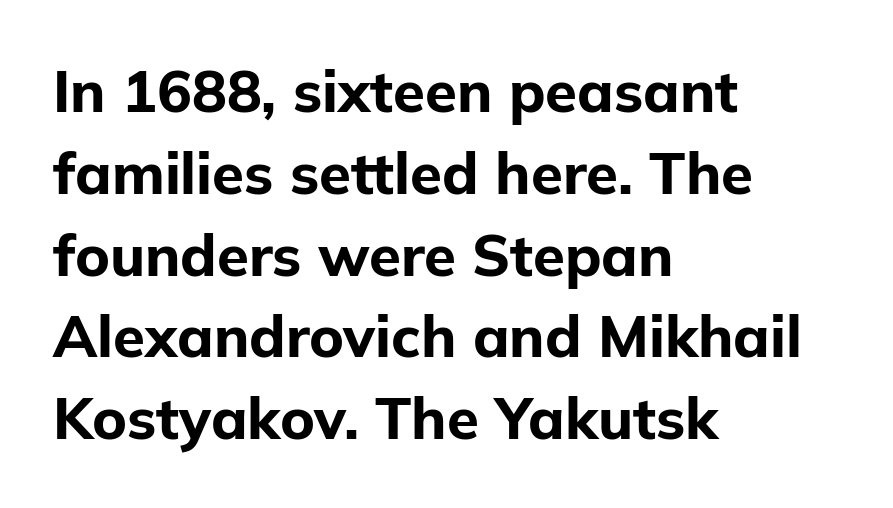
{"serif": "no", "italic": "no", "bold": "yes", "weight": "bold", "width": "normal", "stroke_contrast": "low", "x_height": "medium", "monospaced": "no", "underline": "no", "align": "left", "line_spacing": "normal", "line_spacing_ratio": 1.41, "letter_spacing": "normal", "letter_spacing_em": 0.0, "glyph_px": 58}
